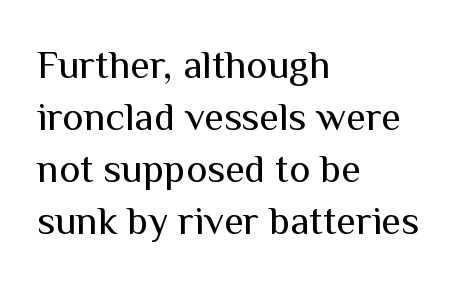
{"serif": "no", "italic": "no", "bold": "no", "weight": "regular", "width": "normal", "stroke_contrast": "medium", "x_height": "medium", "monospaced": "no", "underline": "no", "align": "left", "line_spacing": "normal", "line_spacing_ratio": 1.3, "letter_spacing": "normal", "letter_spacing_em": 0.0, "glyph_px": 40}
